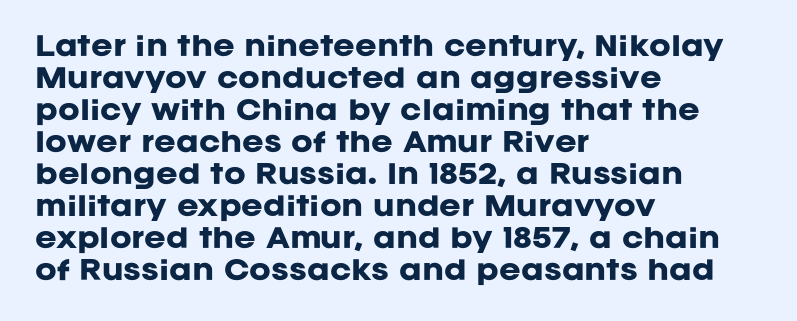
{"italic": "no", "bold": "yes", "underline": "no", "align": "left", "line_spacing_ratio": 1.23, "letter_spacing": "normal", "letter_spacing_em": 0.0, "glyph_px": 26}
